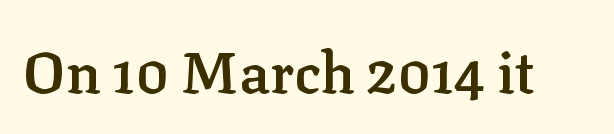
Think of a printed novel: that variable character pitch is what you see here. Italic? Not at all — the glyphs are vertical. The passage shown is typeset with a serif family. Each glyph is drawn with semibold strokes, heavier than normal yet not fully bold.
